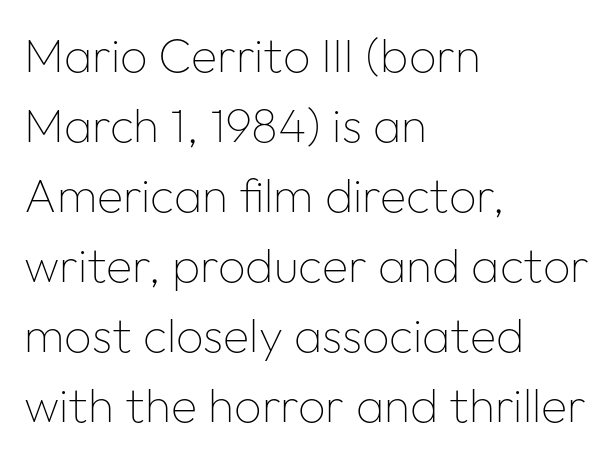
Q: Is the text bold? A: No.
Q: Is the text italic (slanted)? A: No, it is upright.
Q: Is the typeface a serif or a sans-serif typeface? A: Sans-serif.
Q: Is the text underlined? A: No.
Q: How is the paragraph aligned? A: Left-aligned.
Q: Is the spacing between letters normal or unusually wide? A: Normal.
Q: Is the spacing between lines tight, normal or loose? A: Normal.
Q: Width (condensed, normal, or wide)? A: Normal.
Q: Stroke contrast? A: Low.
Q: x-height? A: Medium.
Q: Monospaced? A: No.
